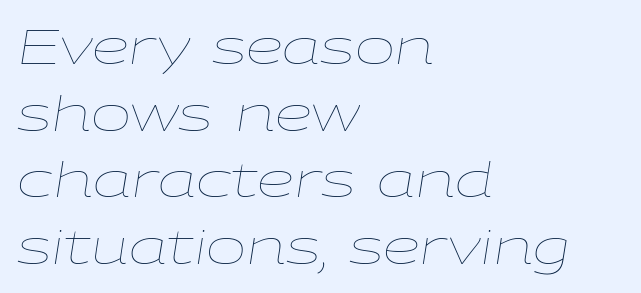
The image shows 48 px thin, wide type, italic (leaning right); set left-aligned, normal line spacing (1.39x), normal letter spacing, not underlined; low stroke contrast and a medium x-height.
